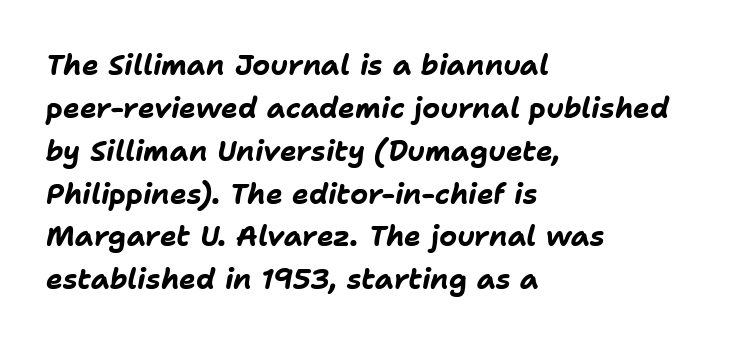
The image shows 28 px bold type, italic (leaning right); set left-aligned, normal line spacing (1.53x), normal letter spacing, not underlined; low stroke contrast and a medium x-height.
